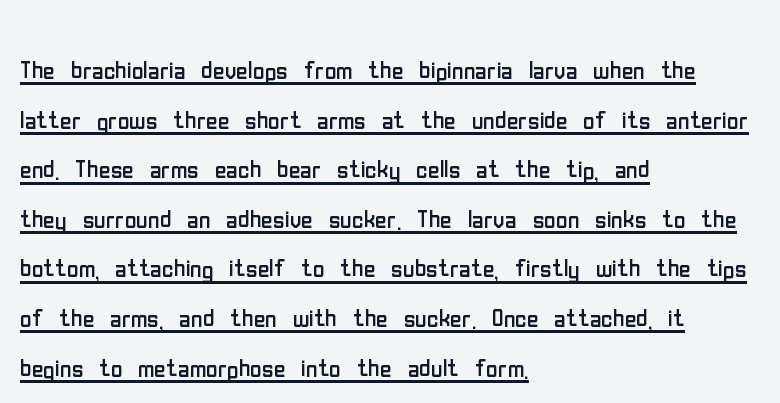
The image shows 32 px regular-weight, condensed sans-serif type, upright; set left-aligned, normal line spacing (1.55x), normal letter spacing, underlined; low stroke contrast and a medium x-height.
